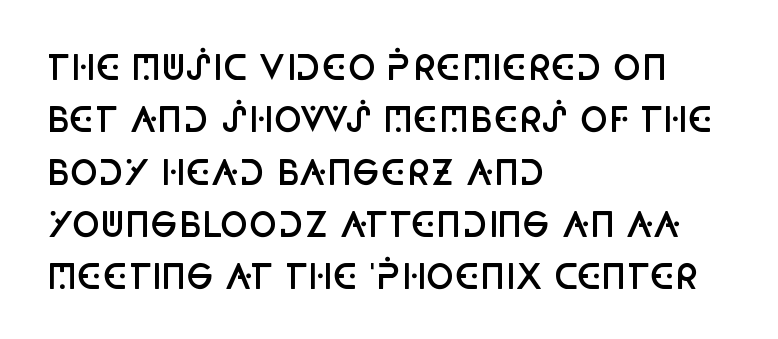
{"serif": "no", "italic": "no", "bold": "semi", "weight": "semibold", "width": "condensed", "stroke_contrast": "low", "x_height": "large", "monospaced": "no", "underline": "no", "align": "left", "line_spacing": "normal", "line_spacing_ratio": 1.54, "letter_spacing": "normal", "letter_spacing_em": 0.0, "glyph_px": 34}
